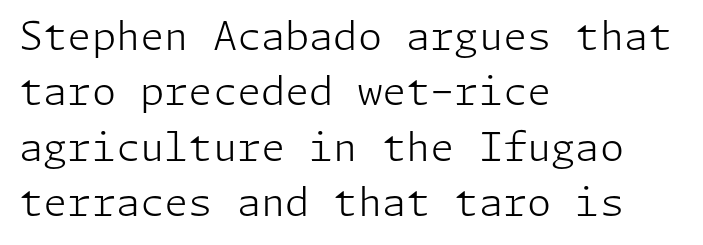
{"serif": "no", "italic": "no", "bold": "no", "weight": "light", "width": "normal", "stroke_contrast": "low", "x_height": "medium", "underline": "no", "align": "left", "line_spacing": "normal", "line_spacing_ratio": 1.42, "letter_spacing": "normal", "letter_spacing_em": 0.0, "glyph_px": 39}
